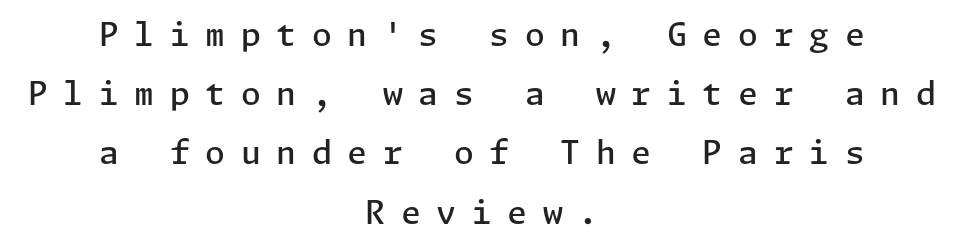
The image shows 32 px semibold sans-serif type, upright; set centered, line spacing 1.85x, unusually wide letter spacing (+0.49 em), not underlined; low stroke contrast and a medium x-height.
